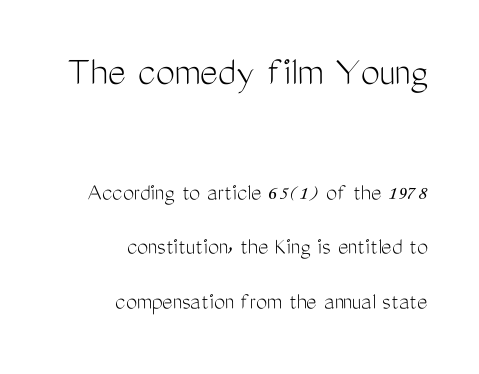
Every stem runs plumb, perpendicular to the baseline. Caption: upper text group enlarged, lower text group reduced. Looks like regular typesetting: each glyph gets only the width it needs. Unlike a traditional serif, this face leaves its strokes unadorned. Successive baselines arrive slowly, with a big drop between each. Typeset ragged left — the right edge is the straight one.
